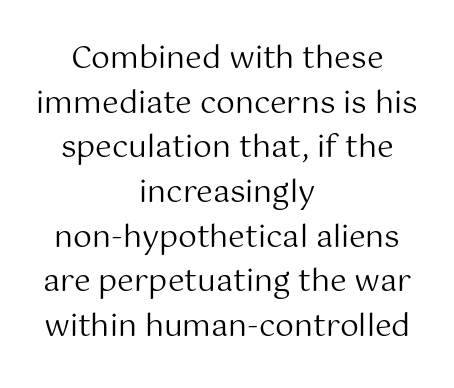
Q: Is the text bold? A: No.
Q: Is the text italic (slanted)? A: No, it is upright.
Q: Is the typeface a serif or a sans-serif typeface? A: Sans-serif.
Q: Is the text underlined? A: No.
Q: How is the paragraph aligned? A: Centered.
Q: Is the spacing between letters normal or unusually wide? A: Normal.
Q: Is the spacing between lines tight, normal or loose? A: Normal.
Q: Width (condensed, normal, or wide)? A: Normal.
Q: Stroke contrast? A: Medium.
Q: x-height? A: Medium.
Q: Monospaced? A: No.
